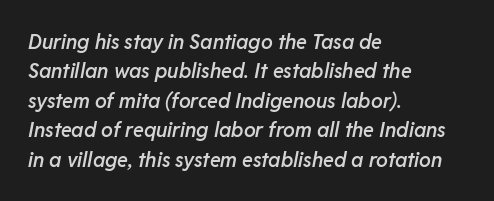
The image shows 20 px text type, italic (leaning right); set left-aligned, normal line spacing (1.47x), normal letter spacing, not underlined.
